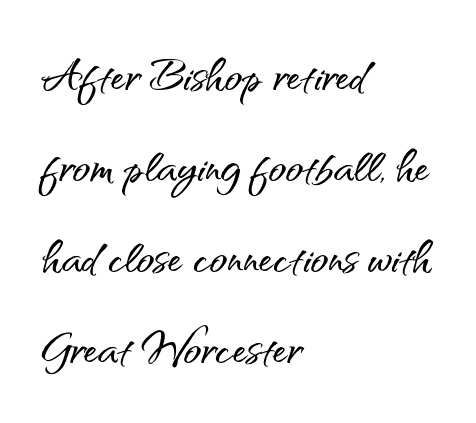
The image shows 58 px sans-serif type; set left-aligned, normal line spacing (1.57x), normal letter spacing, not underlined; medium stroke contrast and a small x-height.
